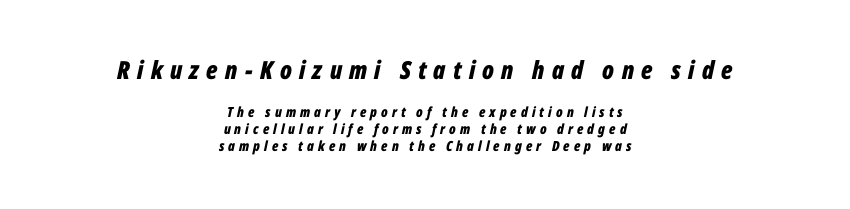
The image shows 25 px bold type, italic (leaning right); set centered, line spacing 1.21x, unusually wide letter spacing (+0.29 em), not underlined; the first (top) block is 1.79x larger.
